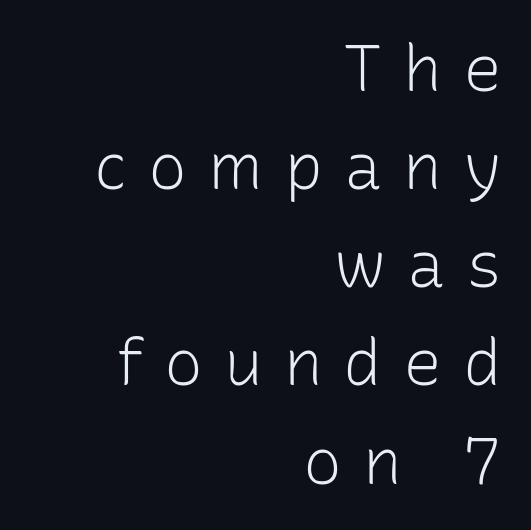
{"serif": "no", "italic": "no", "bold": "no", "weight": "light", "width": "normal", "stroke_contrast": "low", "x_height": "medium", "monospaced": "no", "underline": "no", "align": "right", "line_spacing": "normal", "line_spacing_ratio": 1.51, "letter_spacing": "wide", "letter_spacing_em": 0.32, "glyph_px": 65}
